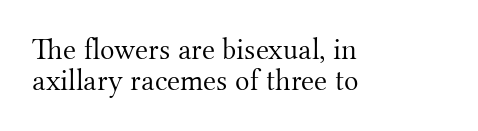
{"serif": "yes", "italic": "no", "bold": "no", "weight": "light", "width": "normal", "stroke_contrast": "medium", "x_height": "small", "monospaced": "no", "underline": "no", "align": "left", "line_spacing": "tight", "line_spacing_ratio": 1.04, "letter_spacing": "normal", "letter_spacing_em": 0.0, "glyph_px": 30}
